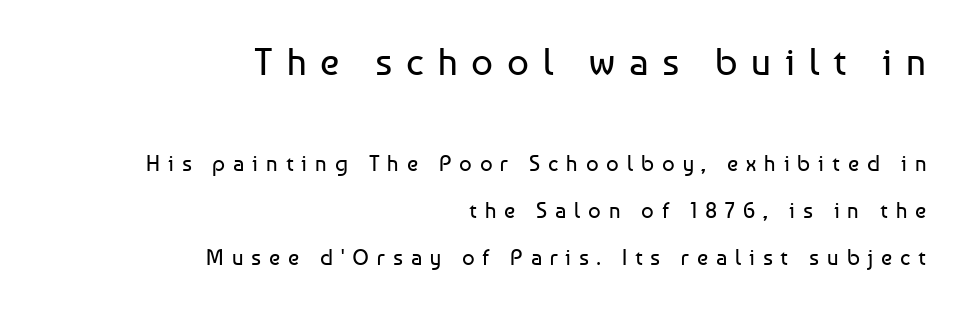
Q: Is the text bold? A: No.
Q: Is the text italic (slanted)? A: No, it is upright.
Q: Is the typeface a serif or a sans-serif typeface? A: Sans-serif.
Q: Is the text underlined? A: No.
Q: How is the paragraph aligned? A: Right-aligned.
Q: Is the spacing between letters normal or unusually wide? A: Unusually wide.
Q: Is the spacing between lines tight, normal or loose? A: Loose.
Q: Which block of text is set in a larger size, the first (top) or the second (bottom)? A: The first (top) one.
Q: Width (condensed, normal, or wide)? A: Normal.
Q: Stroke contrast? A: Low.
Q: x-height? A: Medium.
Q: Monospaced? A: No.
